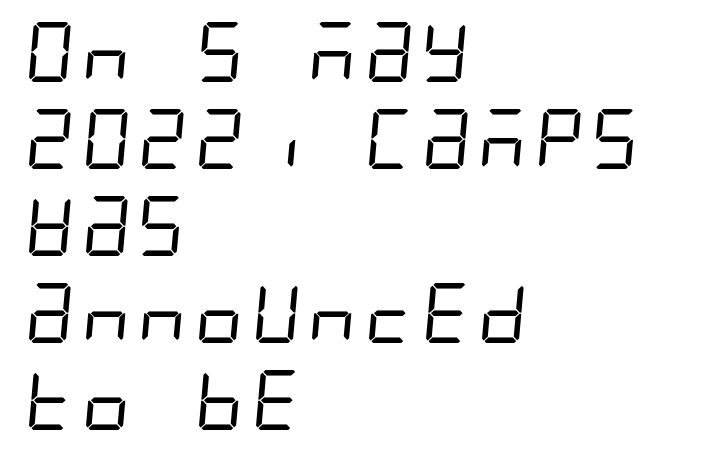
The image shows 60 px regular-weight, condensed sans-serif type; set left-aligned, normal line spacing (1.45x), normal letter spacing, not underlined; low stroke contrast and a large x-height.
